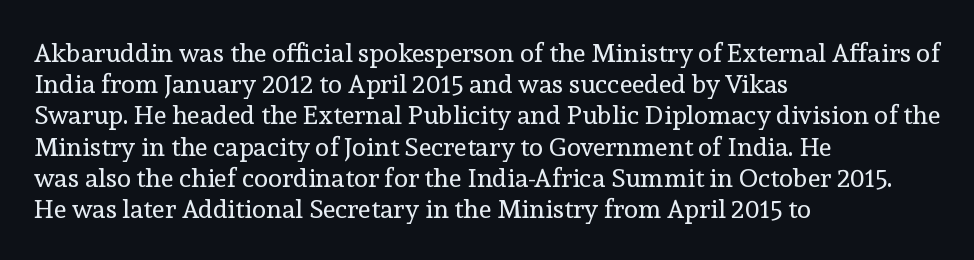
One-word summary of the alignment: left. In terms of letterspacing, this is plain default setting. The words here are not underlined. The characters are drawn with everyday or finer stroke widths. The letters stand straight up with perfectly vertical stems.
